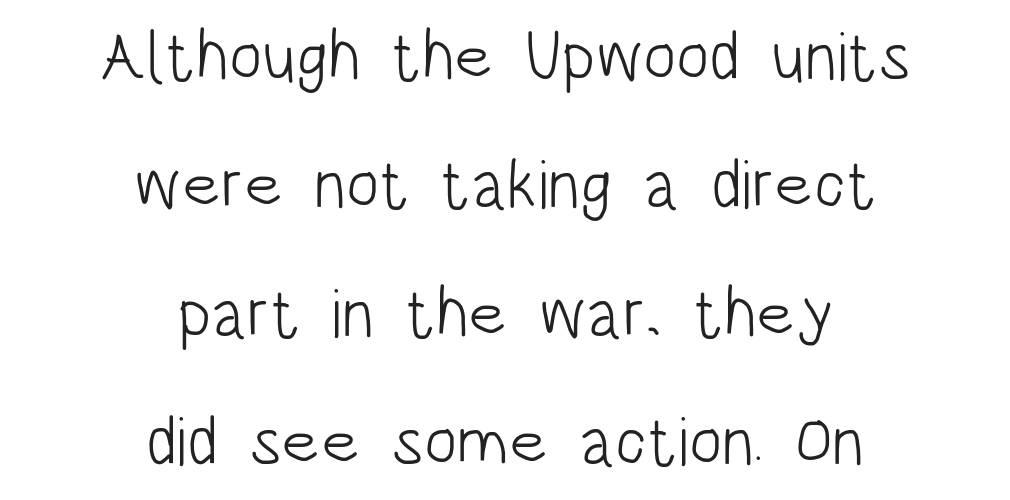
Q: Is the text bold? A: No.
Q: Is the text italic (slanted)? A: No, it is upright.
Q: Is the typeface a serif or a sans-serif typeface? A: Sans-serif.
Q: Is the text underlined? A: No.
Q: How is the paragraph aligned? A: Centered.
Q: Is the spacing between letters normal or unusually wide? A: Normal.
Q: Width (condensed, normal, or wide)? A: Condensed.
Q: Stroke contrast? A: Low.
Q: x-height? A: Large.
Q: Monospaced? A: No.
